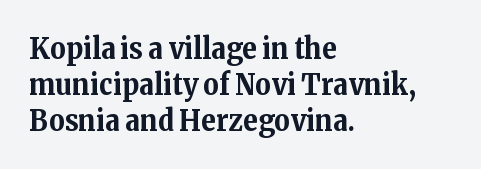
The lettering stays uniformly vertical, giving the passage a roman look. Each word holds together tightly as a unit, with standard inter-letter gaps. Serifs: yes, visible at the terminals of the letterforms. Heavy, bold letterforms. Descender tails drop into unmarked territory.
